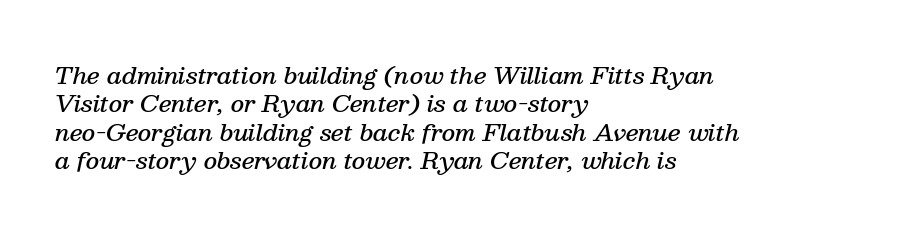
Does extra space separate the letters? No, they use regular spacing. Line beginnings align vertically; line endings do not. There's an unmistakable incline to the writing here. How heavy is the stroke? Medium-heavy — a semibold, shy of bold. The specimen omits any rule beneath the text block's lines.
